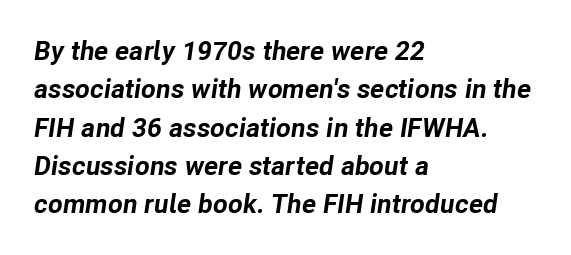
Line beginnings align vertically; line endings do not. Slanted lettering throughout. I'd describe the lettering as bold — thick and assertive. Regular leading. Here the glyphs are tracked normally, forming tight word shapes. Underlining? Definitely not there.
